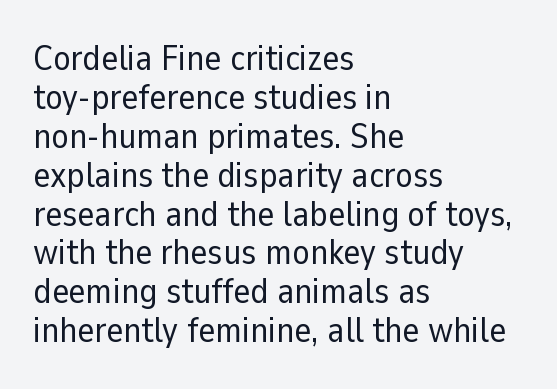
The image shows 36 px regular-weight sans-serif type, upright; set left-aligned, tight line spacing (1.08x), normal letter spacing, not underlined; low stroke contrast and a medium x-height.
